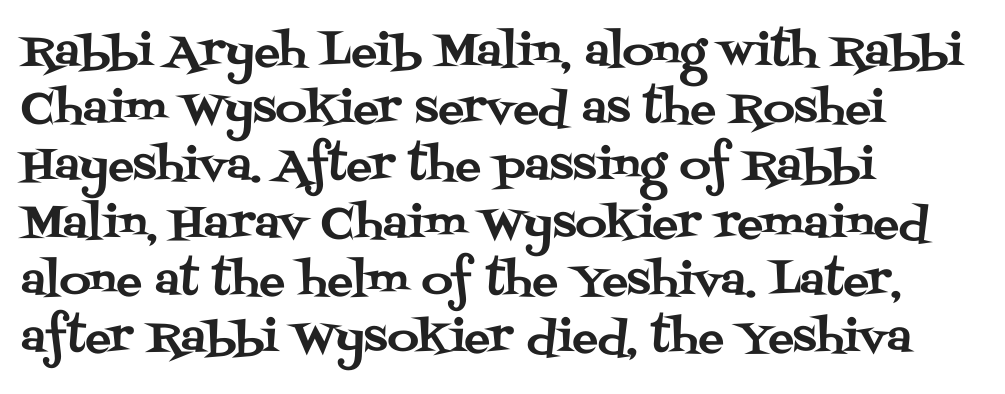
Each row of text sits above clean, open space. The letters stand straight up with perfectly vertical stems. Note the varied advance widths — an 'i' is clearly narrower than an 'm'. Type style note: has serifs. Typeset ragged right — the left edge is the straight one. In terms of letterspacing, this is plain default setting.
